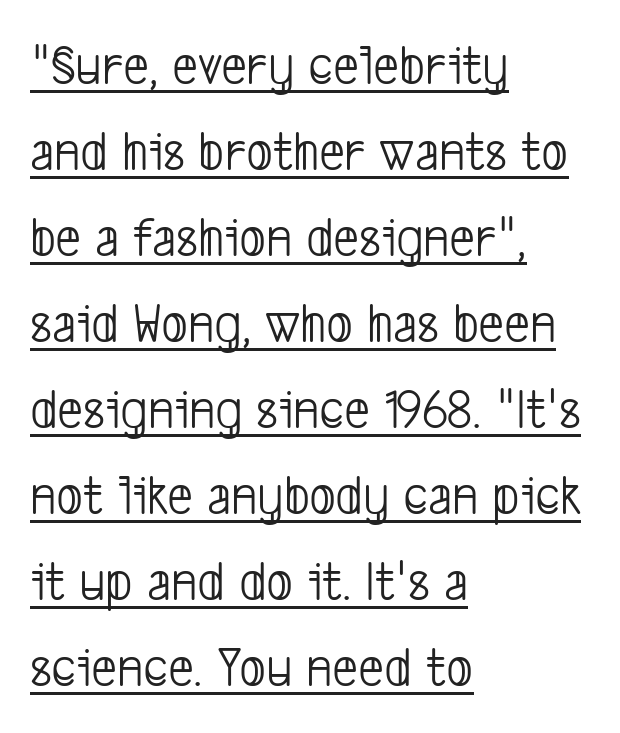
{"serif": "no", "bold": "no", "weight": "light", "width": "condensed", "stroke_contrast": "low", "x_height": "medium", "monospaced": "no", "underline": "yes", "align": "left", "line_spacing": "normal", "line_spacing_ratio": 1.51, "letter_spacing": "normal", "letter_spacing_em": 0.0, "glyph_px": 57}
